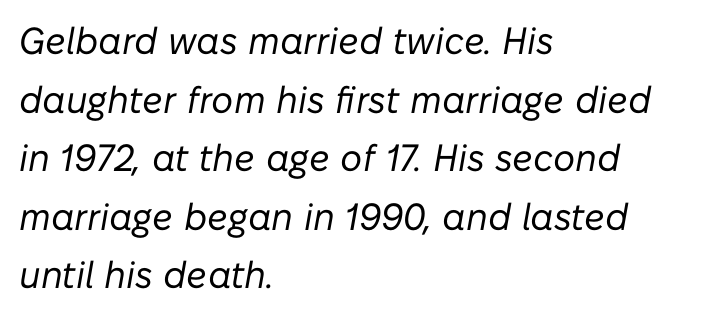
The image shows 38 px regular-weight type, italic (leaning right); set left-aligned, normal line spacing (1.54x), normal letter spacing, not underlined; low stroke contrast and a medium x-height.
